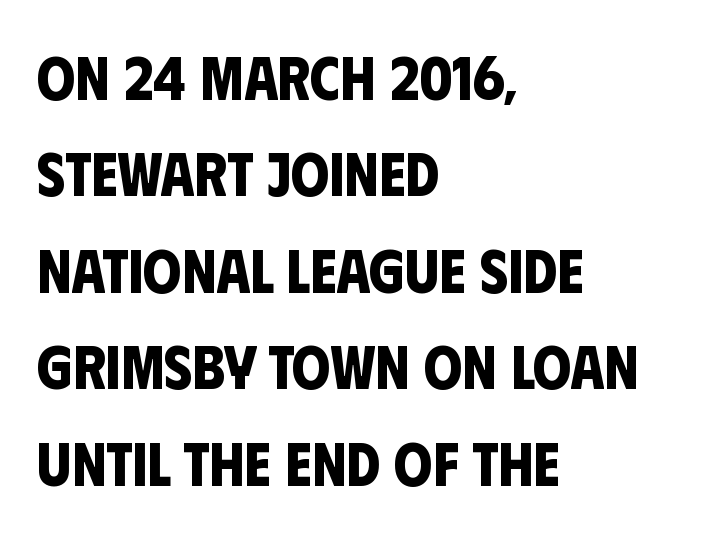
The passage shown is typed in a proportional face where columns would drift. Letterform terminals end flat and unadorned throughout the passage. In terms of weight, the rendering is a true, heavy bold. This rendering leaves character spacing at its baseline value. The lines sit at an ordinary, default distance from one another.
